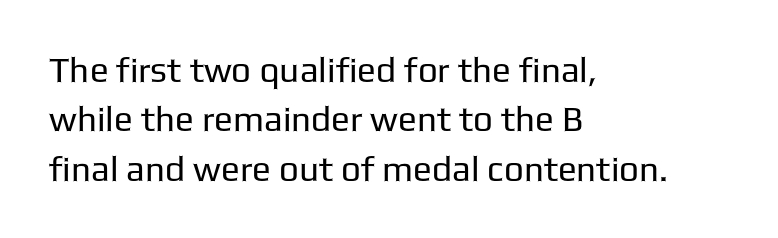
Q: Is the text bold? A: No.
Q: Is the text italic (slanted)? A: No, it is upright.
Q: Is the typeface a serif or a sans-serif typeface? A: Sans-serif.
Q: Is the text underlined? A: No.
Q: How is the paragraph aligned? A: Left-aligned.
Q: Is the spacing between letters normal or unusually wide? A: Normal.
Q: Is the spacing between lines tight, normal or loose? A: Normal.
Q: Width (condensed, normal, or wide)? A: Normal.
Q: Stroke contrast? A: Low.
Q: x-height? A: Medium.
Q: Monospaced? A: No.
